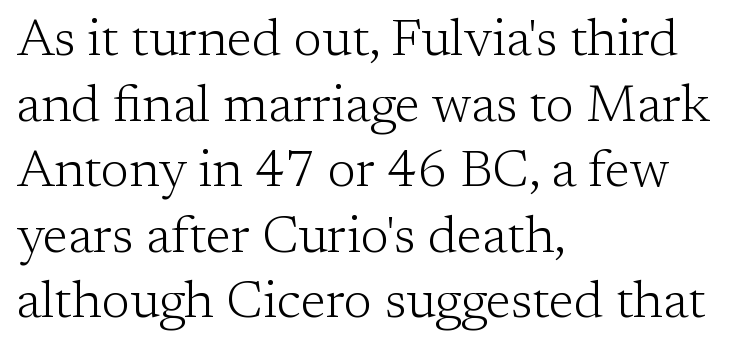
{"serif": "yes", "italic": "no", "bold": "no", "weight": "light", "width": "normal", "stroke_contrast": "low", "x_height": "medium", "monospaced": "no", "underline": "no", "align": "left", "line_spacing": "normal", "line_spacing_ratio": 1.26, "letter_spacing": "normal", "letter_spacing_em": 0.0, "glyph_px": 52}
